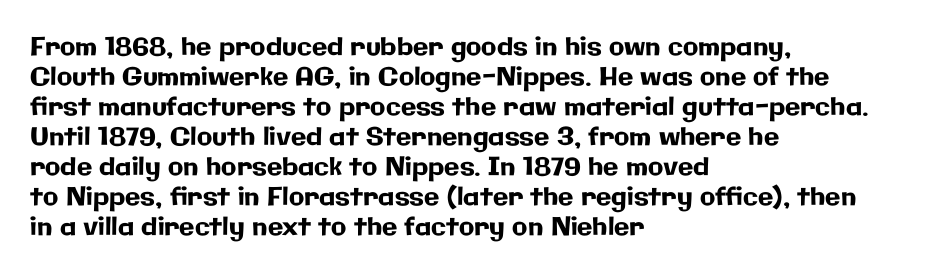
The image shows 25 px text type, upright; set left-aligned, line spacing 1.2x, normal letter spacing, not underlined.
